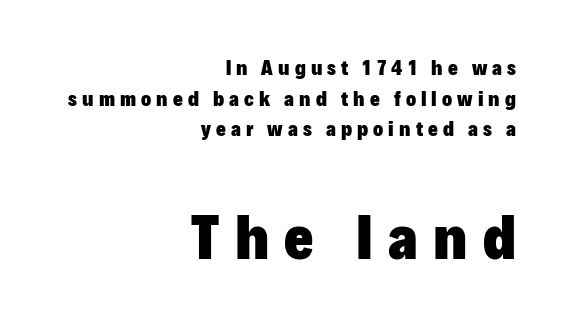
Q: Is the text bold? A: Yes.
Q: Is the text italic (slanted)? A: No, it is upright.
Q: Is the typeface a serif or a sans-serif typeface? A: Sans-serif.
Q: Is the text underlined? A: No.
Q: How is the paragraph aligned? A: Right-aligned.
Q: Is the spacing between letters normal or unusually wide? A: Unusually wide.
Q: Is the spacing between lines tight, normal or loose? A: Normal.
Q: Which block of text is set in a larger size, the first (top) or the second (bottom)? A: The second (bottom) one.
Q: Width (condensed, normal, or wide)? A: Normal.
Q: Stroke contrast? A: Low.
Q: x-height? A: Medium.
Q: Monospaced? A: No.
